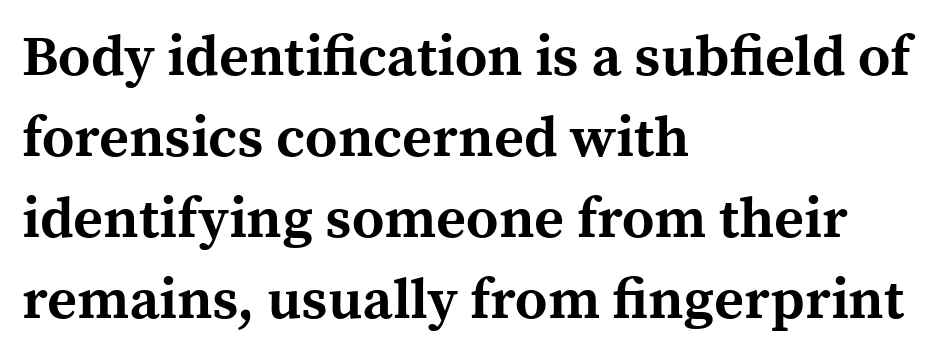
The image shows 57 px bold serif type, upright; set left-aligned, normal line spacing (1.42x), normal letter spacing, not underlined; a medium x-height.
